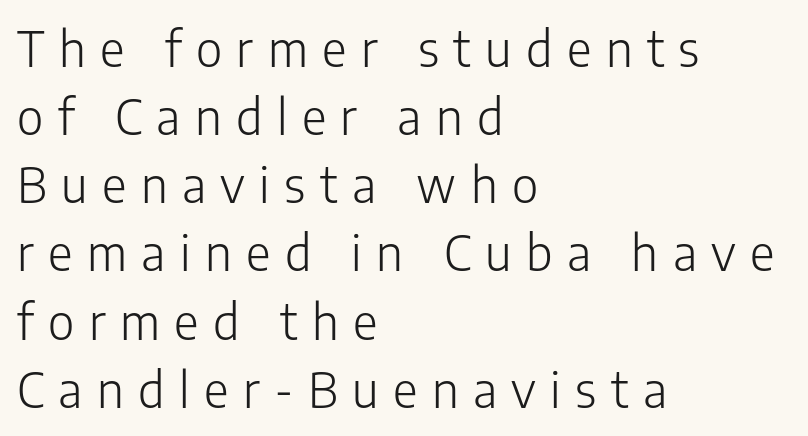
Q: Is the text bold? A: No.
Q: Is the text italic (slanted)? A: No, it is upright.
Q: Is the typeface a serif or a sans-serif typeface? A: Sans-serif.
Q: Is the text underlined? A: No.
Q: How is the paragraph aligned? A: Left-aligned.
Q: Is the spacing between letters normal or unusually wide? A: Unusually wide.
Q: Is the spacing between lines tight, normal or loose? A: Normal.
Q: Width (condensed, normal, or wide)? A: Normal.
Q: Stroke contrast? A: Low.
Q: x-height? A: Medium.
Q: Monospaced? A: No.
